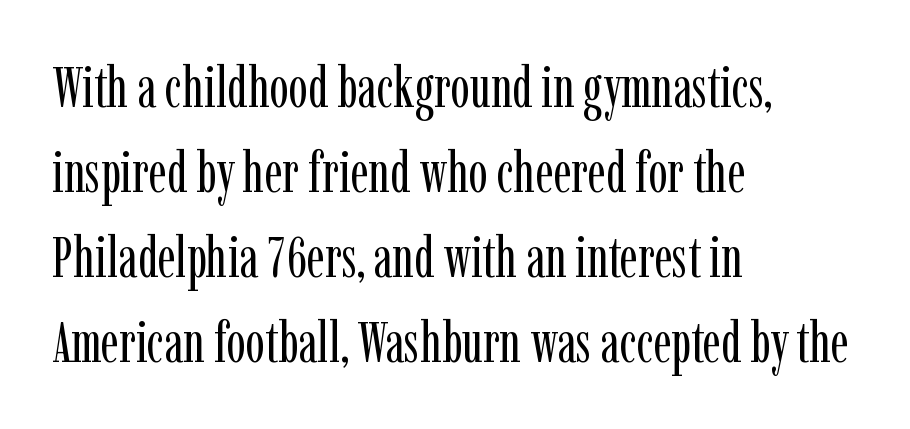
Think of a printed novel: that variable character pitch is what you see here. The lines are quadded left. The foot of each line stays bare and open. Students, note that the glyphs here touch the page at normal intervals. Normally led — the rows are evenly, conventionally spaced. On a weight scale, this lands at 450 or below.
